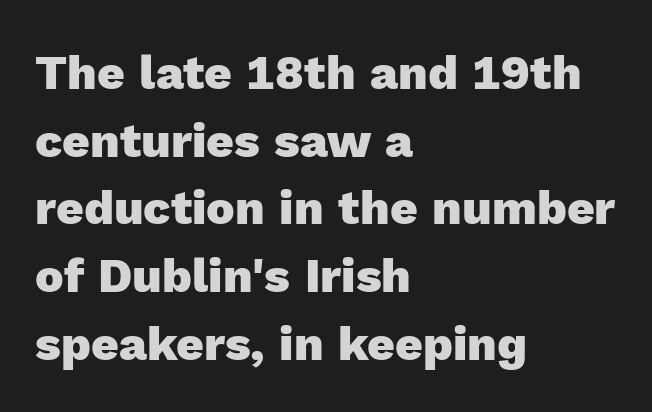
The image shows 48 px heavy sans-serif type, upright; set left-aligned, normal line spacing (1.41x), normal letter spacing, not underlined; a medium x-height.
